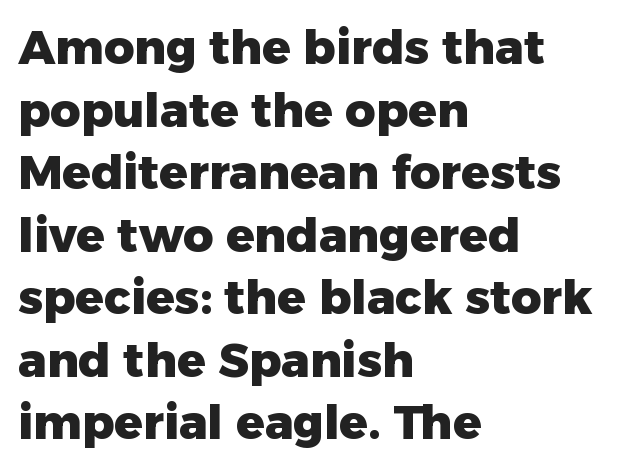
Each letter keeps its own natural width here, so spacing adapts to shape. The specimen omits any rule beneath the text block's lines. In terms of weight, the rendering is a true, heavy bold. This sample uses a sans-serif face. Horizontal alignment here is leftward, the default for most running prose. A typesetter would mark this as roman, not italic.
